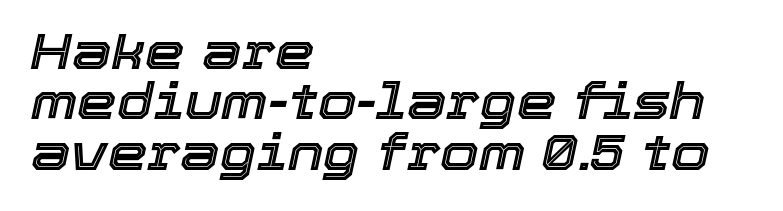
Honestly, the rows look squashed on top of each other. Is this a fixed-width face? No — the glyphs have proportional, varying widths. Any mark beneath the type? The region is blank. Nothing unusual about the tracking: characters are spaced as the font intends. Looking at the ascenders, they clearly lean. The rag falls on the right side of this text block.
